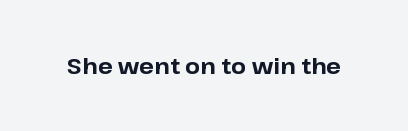
Q: Is the text bold? A: Yes.
Q: Is the text italic (slanted)? A: No, it is upright.
Q: Is the text underlined? A: No.
Q: Is the spacing between letters normal or unusually wide? A: Normal.
